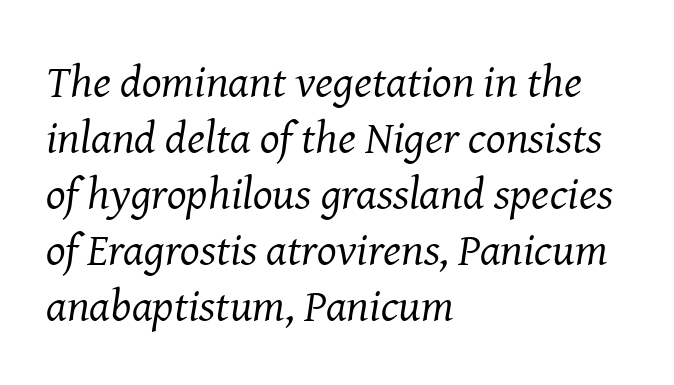
The image shows 46 px regular-weight serif type, italic (leaning right); set left-aligned, line spacing 1.22x, normal letter spacing, not underlined; medium stroke contrast and a medium x-height.
